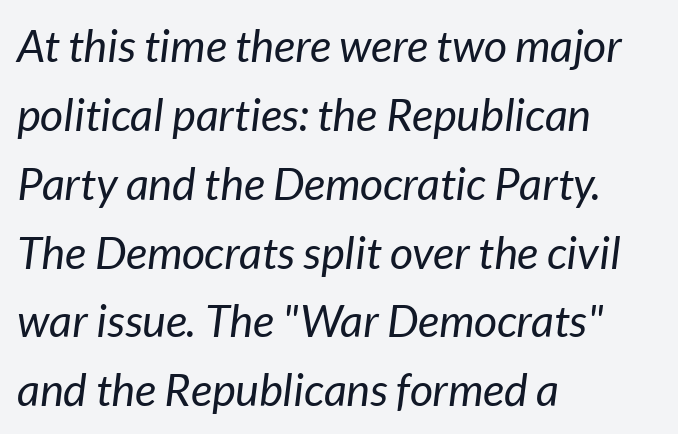
{"italic": "yes", "lean": "right", "slant_degrees": 7, "bold": "no", "weight": "regular", "width": "normal", "stroke_contrast": "low", "x_height": "medium", "monospaced": "no", "underline": "no", "align": "left", "line_spacing": "normal", "line_spacing_ratio": 1.53, "letter_spacing": "normal", "letter_spacing_em": 0.0, "glyph_px": 45}
